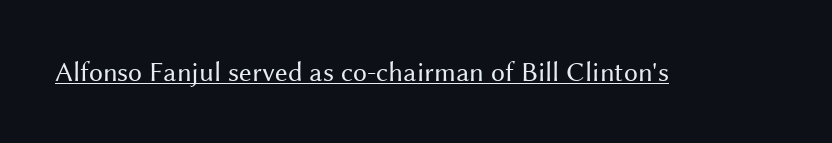
Q: Is the text bold? A: No.
Q: Is the text italic (slanted)? A: No, it is upright.
Q: Is the typeface a serif or a sans-serif typeface? A: Sans-serif.
Q: Is the text underlined? A: Yes.
Q: Is the spacing between letters normal or unusually wide? A: Normal.
Q: Width (condensed, normal, or wide)? A: Normal.
Q: Stroke contrast? A: Medium.
Q: x-height? A: Medium.
Q: Monospaced? A: No.
